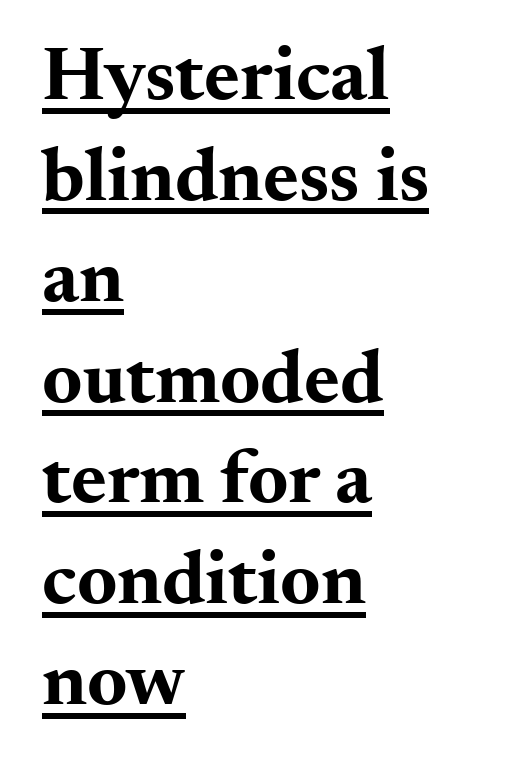
Spacing verdict: proportional, widths tailored to each character. A rule runs beneath these lines of type. Caption: bold face, heavy strokes. Students, observe: this is what conventionally led text looks like. A typesetter would mark this as roman, not italic. Left-aligned paragraph, ragged on the right.
